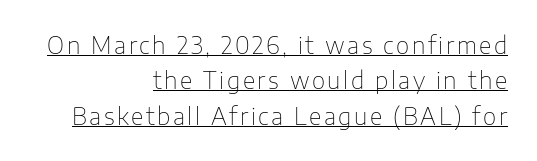
Q: Is the text bold? A: No.
Q: Is the text italic (slanted)? A: No, it is upright.
Q: Is the text underlined? A: Yes.
Q: How is the paragraph aligned? A: Right-aligned.
Q: Is the spacing between lines tight, normal or loose? A: Normal.
